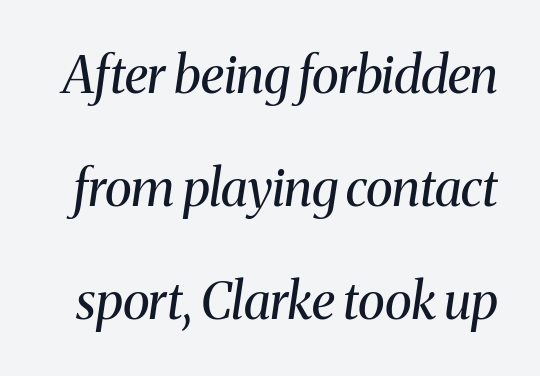
The image shows 51 px regular-weight serif type, italic (leaning right); set loose line spacing (2.22x), normal letter spacing, not underlined; medium stroke contrast and a medium x-height.
